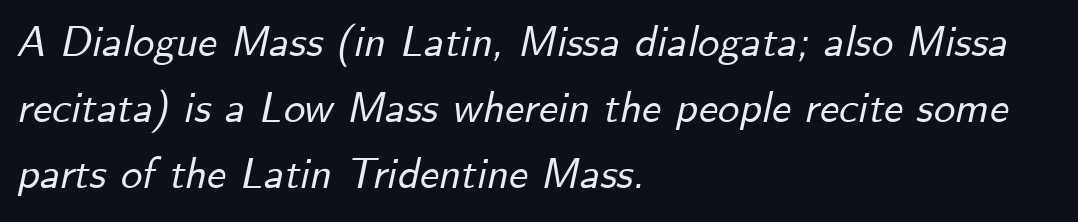
The image shows 43 px text type, italic (leaning right); set left-aligned, normal line spacing (1.54x), normal letter spacing, not underlined; low stroke contrast and a small x-height.
